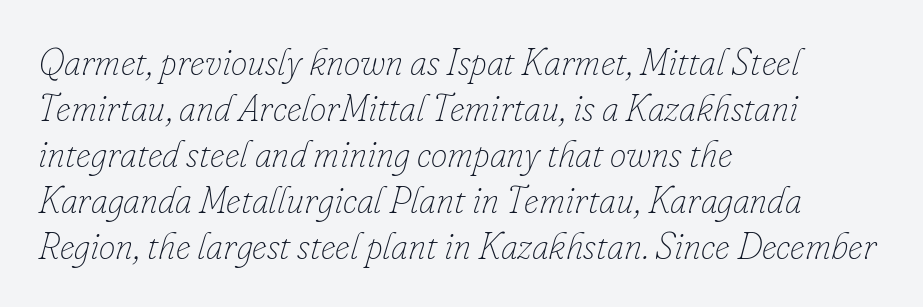
Q: Is the text bold? A: No.
Q: Is the text italic (slanted)? A: Yes, it leans right by about 16 degrees.
Q: Is the text underlined? A: No.
Q: How is the paragraph aligned? A: Left-aligned.
Q: Is the spacing between letters normal or unusually wide? A: Normal.
Q: Width (condensed, normal, or wide)? A: Normal.
Q: Stroke contrast? A: Low.
Q: x-height? A: Small.
Q: Monospaced? A: No.
